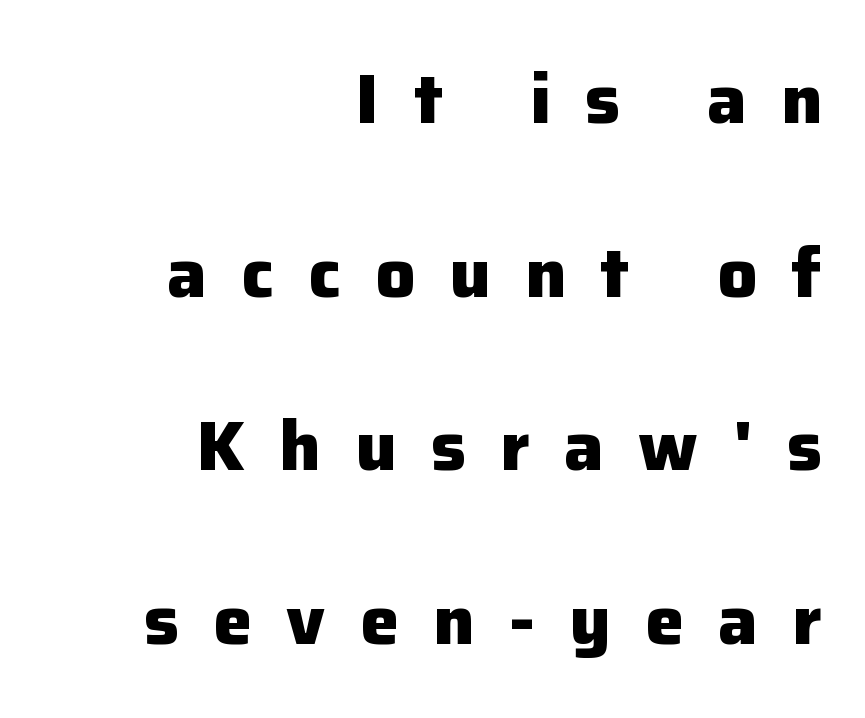
{"serif": "no", "italic": "no", "bold": "yes", "weight": "heavy", "width": "normal", "stroke_contrast": "low", "x_height": "medium", "monospaced": "no", "underline": "no", "align": "right", "line_spacing": "loose", "line_spacing_ratio": 2.48, "letter_spacing": "wide", "letter_spacing_em": 0.49, "glyph_px": 70}
